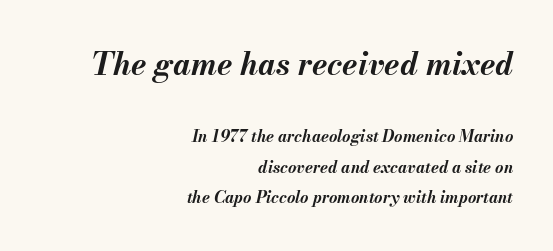
Q: Is the text bold? A: Yes.
Q: Is the text italic (slanted)? A: Yes, it leans right by about 13 degrees.
Q: Is the text underlined? A: No.
Q: How is the paragraph aligned? A: Right-aligned.
Q: Is the spacing between letters normal or unusually wide? A: Normal.
Q: Is the spacing between lines tight, normal or loose? A: Loose.
Q: Which block of text is set in a larger size, the first (top) or the second (bottom)? A: The first (top) one.
Q: Width (condensed, normal, or wide)? A: Normal.
Q: Stroke contrast? A: Medium.
Q: x-height? A: Small.
Q: Monospaced? A: No.
